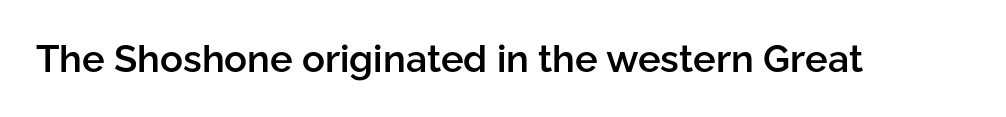
{"serif": "no", "italic": "no", "bold": "semi", "weight": "semibold", "width": "normal", "stroke_contrast": "low", "x_height": "medium", "monospaced": "no", "underline": "no", "letter_spacing": "normal", "letter_spacing_em": 0.0, "glyph_px": 38}
